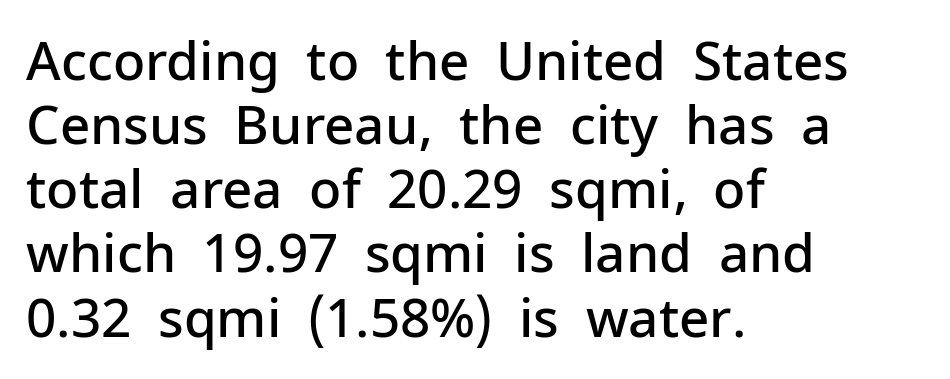
Q: Is the text bold? A: Semi-bold.
Q: Is the text italic (slanted)? A: No, it is upright.
Q: Is the typeface a serif or a sans-serif typeface? A: Sans-serif.
Q: Is the text underlined? A: No.
Q: How is the paragraph aligned? A: Left-aligned.
Q: Is the spacing between letters normal or unusually wide? A: Normal.
Q: Width (condensed, normal, or wide)? A: Normal.
Q: Stroke contrast? A: Low.
Q: x-height? A: Medium.
Q: Monospaced? A: No.
